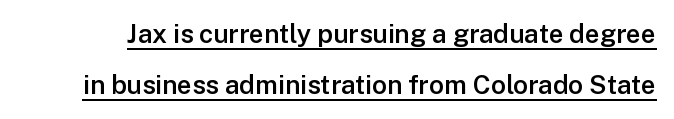
Q: Is the text bold? A: Semi-bold.
Q: Is the text italic (slanted)? A: No, it is upright.
Q: Is the text underlined? A: Yes.
Q: Is the spacing between letters normal or unusually wide? A: Normal.
Q: Is the spacing between lines tight, normal or loose? A: Loose.
